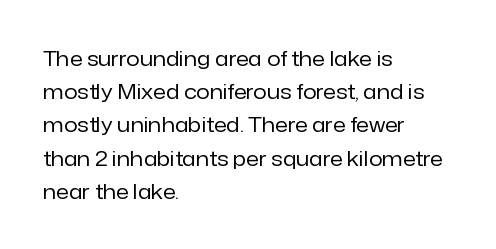
Q: Is the text bold? A: No.
Q: Is the text italic (slanted)? A: No, it is upright.
Q: Is the text underlined? A: No.
Q: How is the paragraph aligned? A: Left-aligned.
Q: Is the spacing between letters normal or unusually wide? A: Normal.
Q: Is the spacing between lines tight, normal or loose? A: Normal.
